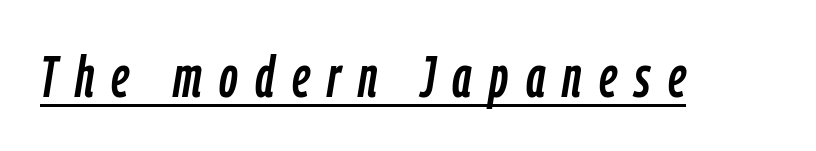
The image shows 58 px condensed type, italic (leaning right); set unusually wide letter spacing (+0.3 em), underlined; low stroke contrast and a medium x-height.
